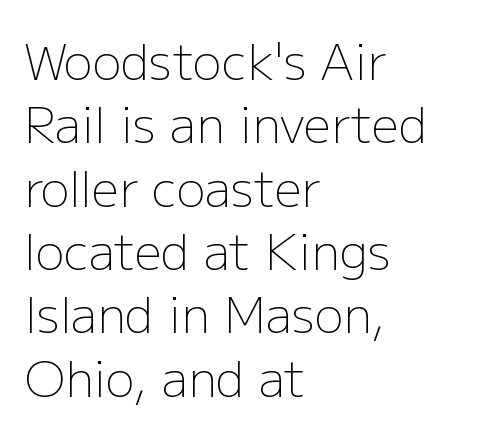
The image shows 48 px light sans-serif type, upright; set left-aligned, normal line spacing (1.32x), normal letter spacing, not underlined; low stroke contrast and a medium x-height.
